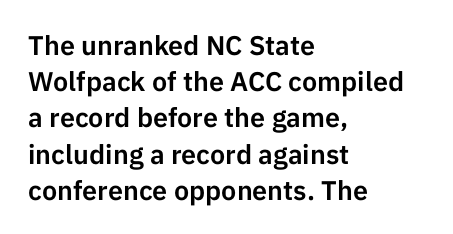
The image shows 27 px text type, upright; set left-aligned, normal line spacing (1.34x), normal letter spacing, not underlined.
